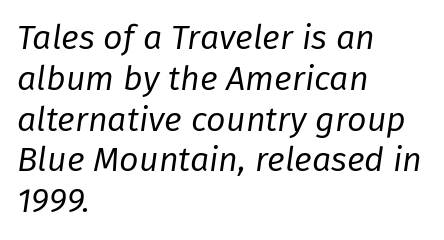
The image shows 34 px regular-weight type, italic (leaning right); set left-aligned, line spacing 1.2x, normal letter spacing, not underlined; low stroke contrast and a medium x-height.
